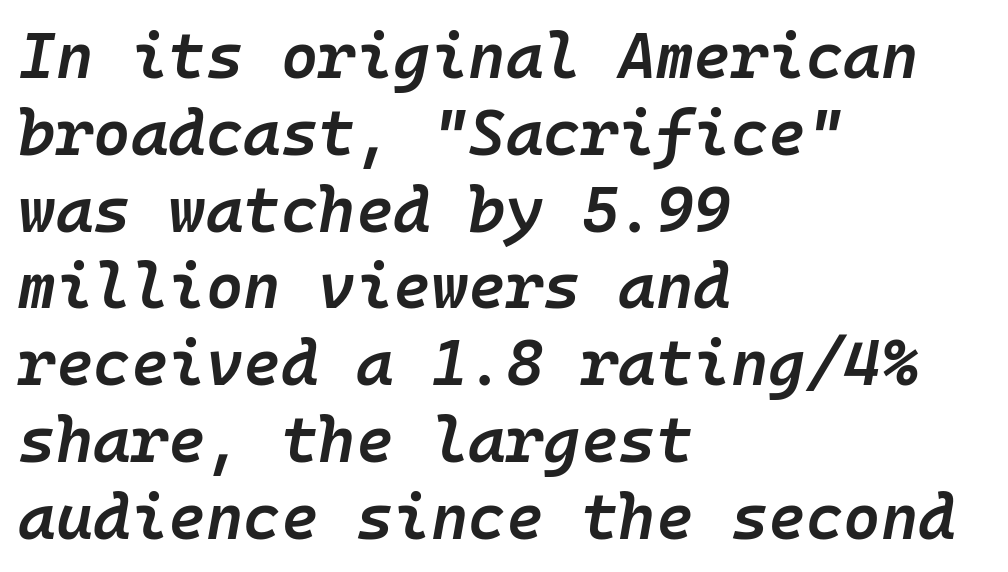
{"italic": "yes", "lean": "right", "slant_degrees": 10, "bold": "semi", "weight": "semibold", "width": "normal", "stroke_contrast": "low", "x_height": "medium", "monospaced": "yes", "underline": "no", "align": "left", "line_spacing_ratio": 1.2, "letter_spacing": "normal", "letter_spacing_em": 0.0, "glyph_px": 64}
